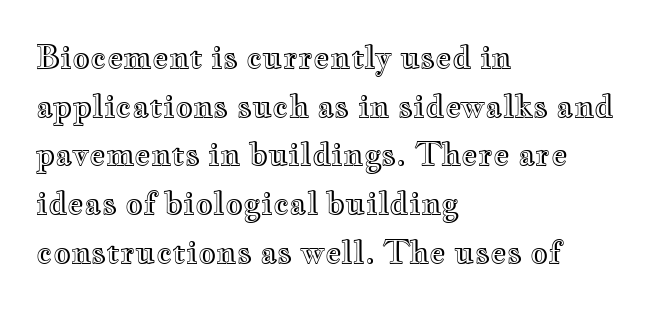
The glyphs are unaccompanied by any horizontal stroke below them. Character widths vary here, with narrow letters taking less room than wide ones. Does the lettering tilt? It doesn't — this is upright. Notice how the passage keeps a crisp vertical edge on the left only. The space between consecutive lines is moderate. Does extra space separate the letters? No, they use regular spacing.
